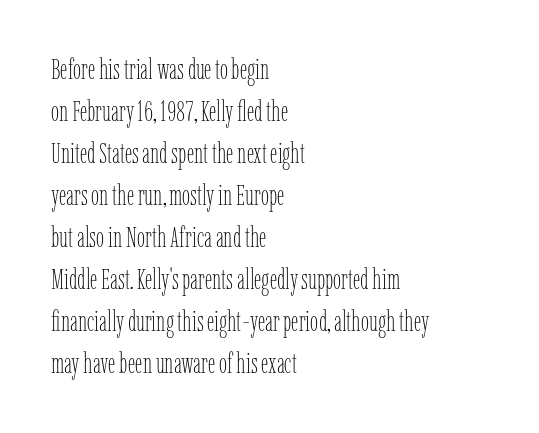
{"italic": "no", "bold": "no", "weight": "thin", "width": "condensed", "stroke_contrast": "low", "x_height": "medium", "monospaced": "no", "underline": "no", "align": "left", "line_spacing": "normal", "line_spacing_ratio": 1.45, "letter_spacing": "normal", "letter_spacing_em": 0.0, "glyph_px": 29}
